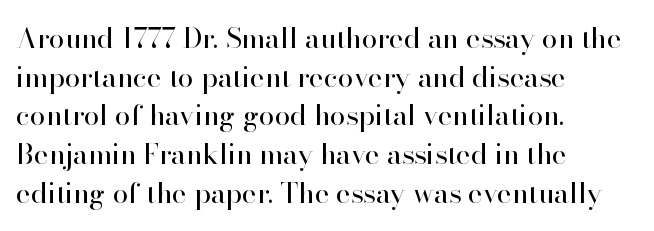
Q: Is the text bold? A: No.
Q: Is the text italic (slanted)? A: No, it is upright.
Q: Is the typeface a serif or a sans-serif typeface? A: Serif.
Q: Is the text underlined? A: No.
Q: How is the paragraph aligned? A: Left-aligned.
Q: Is the spacing between letters normal or unusually wide? A: Normal.
Q: Is the spacing between lines tight, normal or loose? A: Normal.
Q: Width (condensed, normal, or wide)? A: Normal.
Q: Stroke contrast? A: High.
Q: x-height? A: Small.
Q: Monospaced? A: No.
